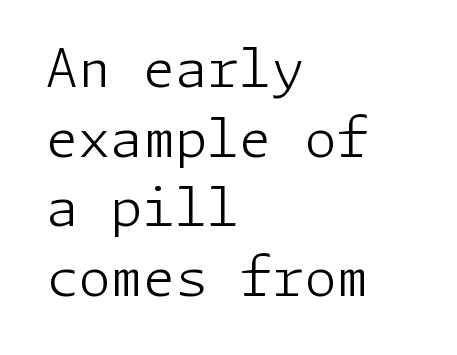
{"serif": "no", "italic": "no", "bold": "no", "weight": "light", "width": "normal", "stroke_contrast": "low", "x_height": "medium", "underline": "no", "align": "left", "line_spacing": "normal", "line_spacing_ratio": 1.34, "letter_spacing": "normal", "letter_spacing_em": 0.0, "glyph_px": 52}
